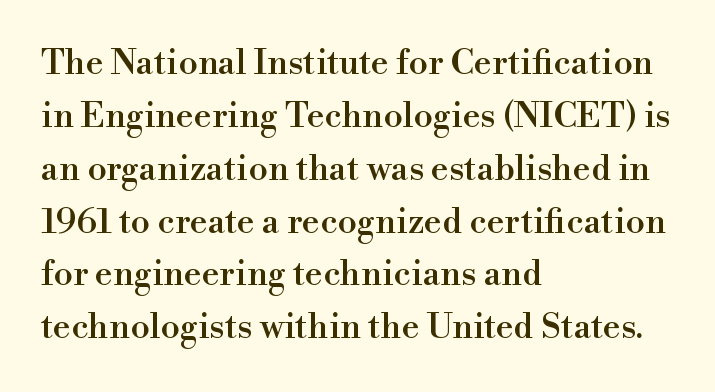
Q: Is the text italic (slanted)? A: No, it is upright.
Q: Is the typeface a serif or a sans-serif typeface? A: Serif.
Q: Is the text underlined? A: No.
Q: How is the paragraph aligned? A: Left-aligned.
Q: Is the spacing between letters normal or unusually wide? A: Normal.
Q: Is the spacing between lines tight, normal or loose? A: Normal.
Q: Width (condensed, normal, or wide)? A: Normal.
Q: Stroke contrast? A: High.
Q: x-height? A: Small.
Q: Monospaced? A: No.
